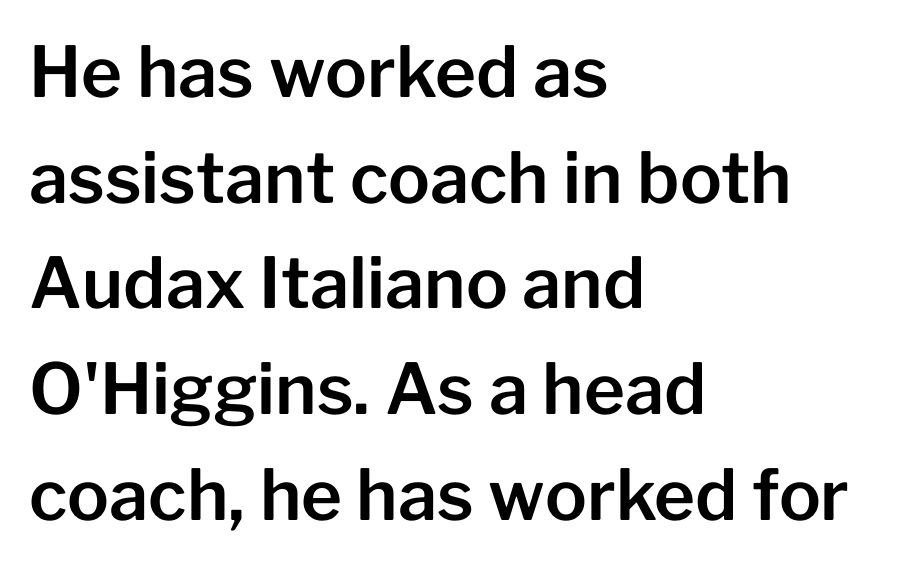
The image shows 70 px sans-serif type, upright; set left-aligned, normal line spacing (1.51x), normal letter spacing, not underlined; low stroke contrast and a medium x-height.
